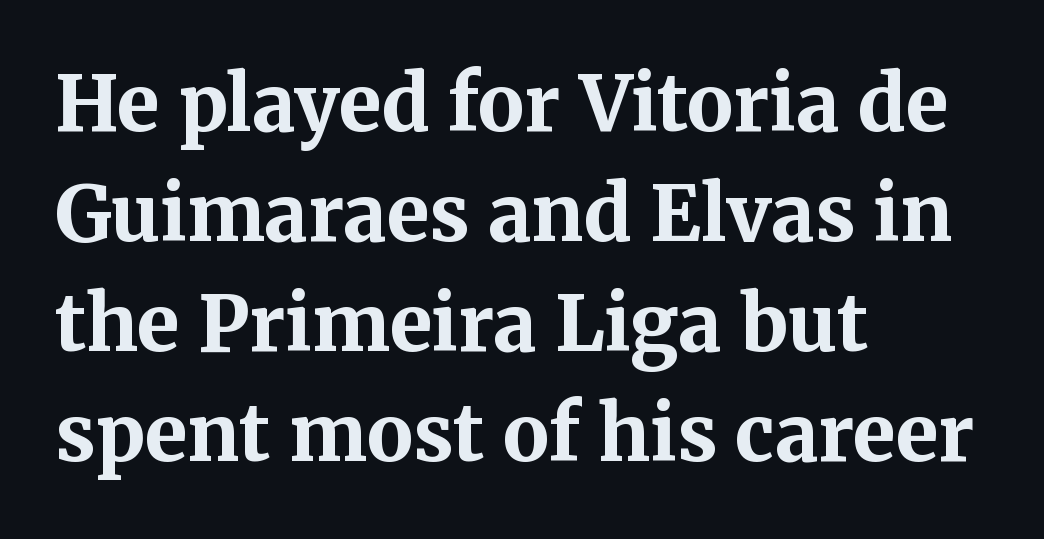
Q: Is the text bold? A: Yes.
Q: Is the text italic (slanted)? A: No, it is upright.
Q: Is the typeface a serif or a sans-serif typeface? A: Serif.
Q: Is the text underlined? A: No.
Q: How is the paragraph aligned? A: Left-aligned.
Q: Is the spacing between letters normal or unusually wide? A: Normal.
Q: Is the spacing between lines tight, normal or loose? A: Normal.
Q: Width (condensed, normal, or wide)? A: Normal.
Q: Stroke contrast? A: Medium.
Q: x-height? A: Medium.
Q: Monospaced? A: No.
